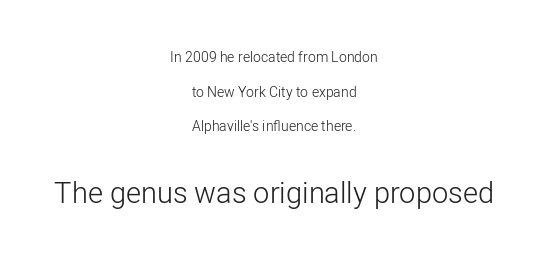
Q: Is the text bold? A: No.
Q: Is the text italic (slanted)? A: No, it is upright.
Q: Is the typeface a serif or a sans-serif typeface? A: Sans-serif.
Q: Is the text underlined? A: No.
Q: How is the paragraph aligned? A: Centered.
Q: Is the spacing between letters normal or unusually wide? A: Normal.
Q: Is the spacing between lines tight, normal or loose? A: Loose.
Q: Which block of text is set in a larger size, the first (top) or the second (bottom)? A: The second (bottom) one.
Q: Width (condensed, normal, or wide)? A: Normal.
Q: Stroke contrast? A: Low.
Q: x-height? A: Medium.
Q: Monospaced? A: No.
